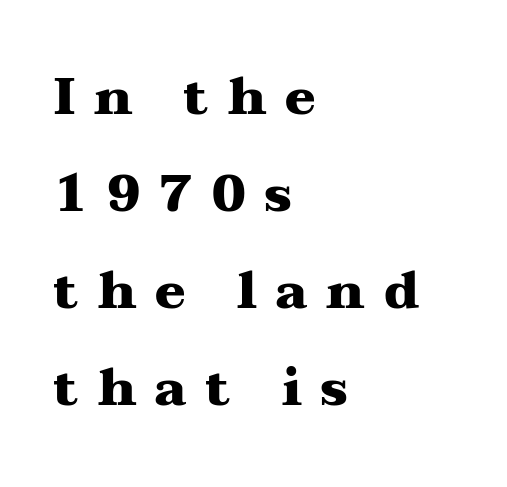
The letters stand upright; this is a roman face. Is this a fixed-width face? No — the glyphs have proportional, varying widths. These lines carry a lot of weight — the face is fully bold. Short and long lines alike share a common starting point at left. Characters follow at a spacing far wider than the type designer built in.
